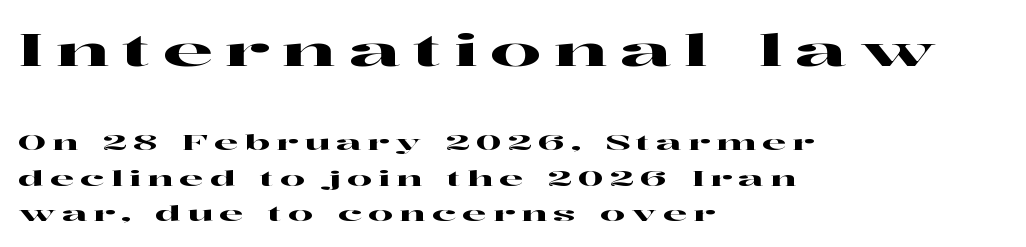
Q: Is the text italic (slanted)? A: No, it is upright.
Q: Is the typeface a serif or a sans-serif typeface? A: Serif.
Q: Is the text underlined? A: No.
Q: How is the paragraph aligned? A: Left-aligned.
Q: Is the spacing between letters normal or unusually wide? A: Unusually wide.
Q: Is the spacing between lines tight, normal or loose? A: Normal.
Q: Which block of text is set in a larger size, the first (top) or the second (bottom)? A: The first (top) one.
Q: Width (condensed, normal, or wide)? A: Wide.
Q: Stroke contrast? A: High.
Q: x-height? A: Medium.
Q: Monospaced? A: No.
